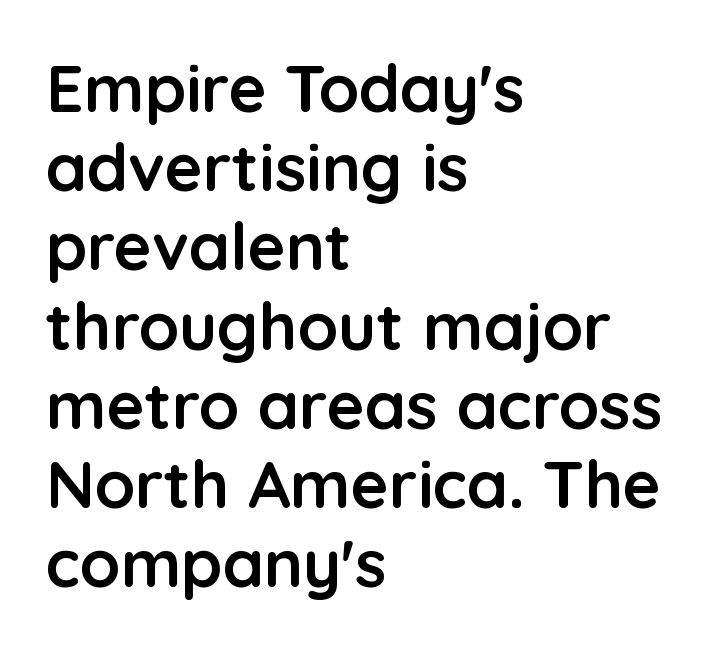
{"serif": "no", "italic": "no", "bold": "yes", "weight": "semibold", "width": "normal", "stroke_contrast": "low", "x_height": "medium", "monospaced": "no", "underline": "no", "align": "left", "line_spacing_ratio": 1.2, "letter_spacing": "normal", "letter_spacing_em": 0.0, "glyph_px": 66}
